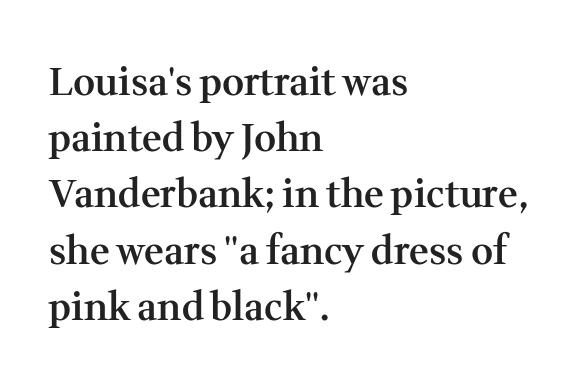
{"serif": "yes", "italic": "no", "bold": "semi", "weight": "semibold", "width": "normal", "stroke_contrast": "medium", "x_height": "medium", "monospaced": "no", "underline": "no", "align": "left", "line_spacing": "normal", "line_spacing_ratio": 1.48, "letter_spacing": "normal", "letter_spacing_em": 0.0, "glyph_px": 38}
